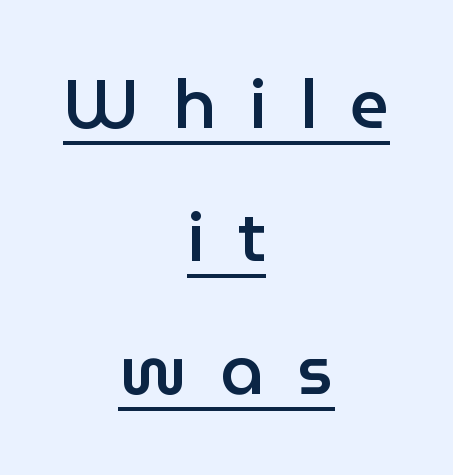
Q: Is the text bold? A: Semi-bold.
Q: Is the text italic (slanted)? A: No, it is upright.
Q: Is the typeface a serif or a sans-serif typeface? A: Sans-serif.
Q: Is the text underlined? A: Yes.
Q: How is the paragraph aligned? A: Centered.
Q: Is the spacing between letters normal or unusually wide? A: Unusually wide.
Q: Is the spacing between lines tight, normal or loose? A: Loose.
Q: Width (condensed, normal, or wide)? A: Normal.
Q: Stroke contrast? A: Low.
Q: x-height? A: Medium.
Q: Monospaced? A: No.
